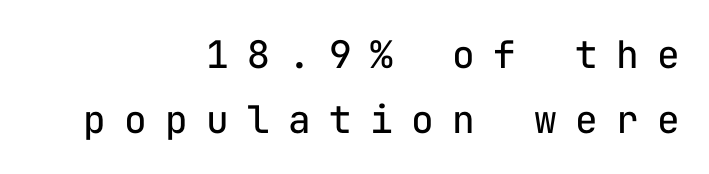
{"serif": "no", "italic": "no", "bold": "no", "weight": "regular", "width": "normal", "stroke_contrast": "low", "x_height": "medium", "monospaced": "yes", "underline": "no", "align": "right", "line_spacing": "normal", "line_spacing_ratio": 1.7, "letter_spacing": "wide", "letter_spacing_em": 0.48, "glyph_px": 38}
